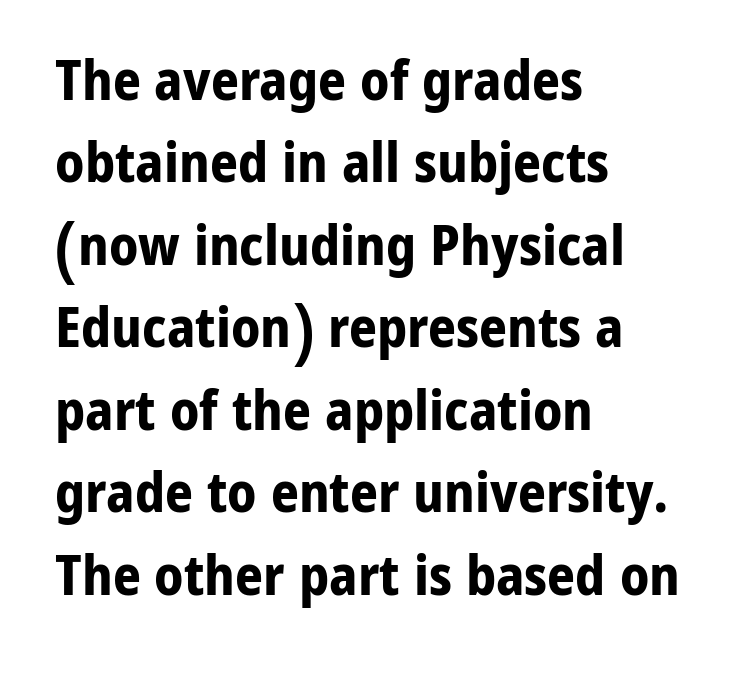
{"serif": "no", "italic": "no", "bold": "yes", "weight": "bold", "width": "normal", "stroke_contrast": "low", "x_height": "medium", "monospaced": "no", "underline": "no", "align": "left", "line_spacing": "normal", "line_spacing_ratio": 1.5, "letter_spacing": "normal", "letter_spacing_em": 0.0, "glyph_px": 55}
